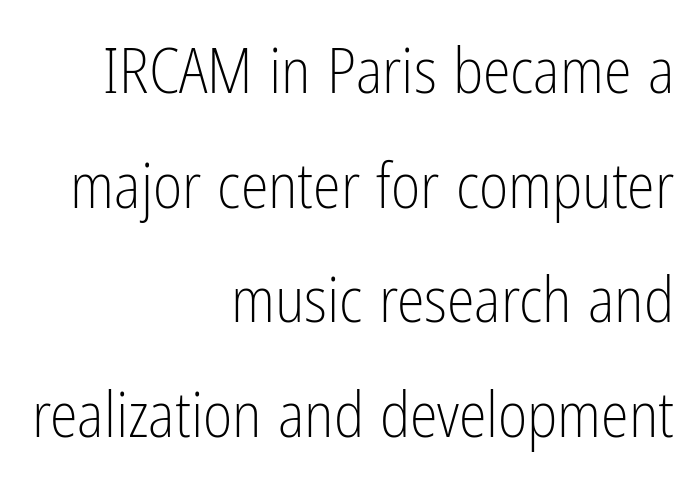
Q: Is the text bold? A: No.
Q: Is the text italic (slanted)? A: No, it is upright.
Q: Is the typeface a serif or a sans-serif typeface? A: Sans-serif.
Q: Is the text underlined? A: No.
Q: How is the paragraph aligned? A: Right-aligned.
Q: Is the spacing between letters normal or unusually wide? A: Normal.
Q: Width (condensed, normal, or wide)? A: Condensed.
Q: Stroke contrast? A: Low.
Q: x-height? A: Medium.
Q: Monospaced? A: No.
